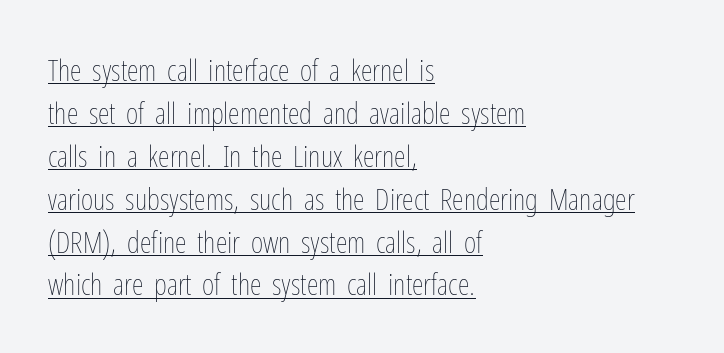
Q: Is the text bold? A: No.
Q: Is the text italic (slanted)? A: No, it is upright.
Q: Is the text underlined? A: Yes.
Q: How is the paragraph aligned? A: Left-aligned.
Q: Is the spacing between letters normal or unusually wide? A: Normal.
Q: Is the spacing between lines tight, normal or loose? A: Normal.
Q: Width (condensed, normal, or wide)? A: Condensed.
Q: Stroke contrast? A: Low.
Q: x-height? A: Medium.
Q: Monospaced? A: No.
